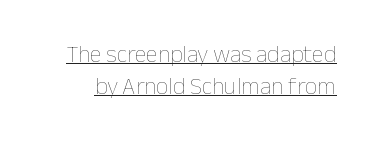
Q: Is the text bold? A: No.
Q: Is the text italic (slanted)? A: No, it is upright.
Q: Is the text underlined? A: Yes.
Q: Is the spacing between letters normal or unusually wide? A: Normal.
Q: Is the spacing between lines tight, normal or loose? A: Normal.
